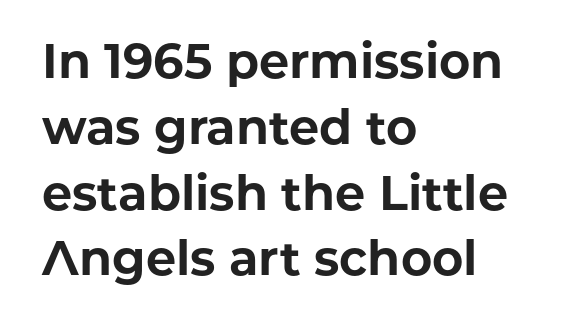
Q: Is the text bold? A: Yes.
Q: Is the text italic (slanted)? A: No, it is upright.
Q: Is the typeface a serif or a sans-serif typeface? A: Sans-serif.
Q: Is the text underlined? A: No.
Q: How is the paragraph aligned? A: Left-aligned.
Q: Is the spacing between letters normal or unusually wide? A: Normal.
Q: Is the spacing between lines tight, normal or loose? A: Normal.
Q: Width (condensed, normal, or wide)? A: Normal.
Q: Stroke contrast? A: Low.
Q: x-height? A: Medium.
Q: Monospaced? A: No.
